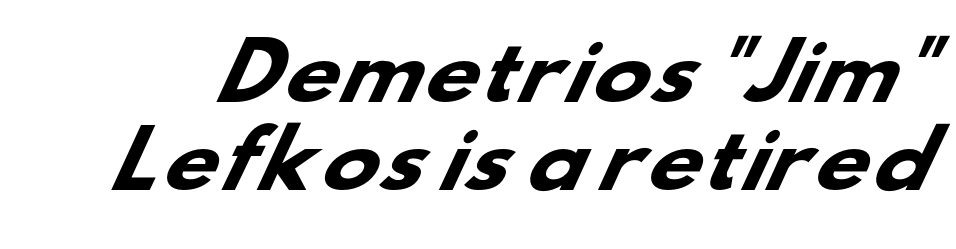
Look at the tracking — it's just the regular setting, nothing added. Here the designer chose a conventional face with non-uniform glyph widths. The specimen omits any rule beneath the text block's lines. In terms of weight, the rendering is a true, heavy bold.
